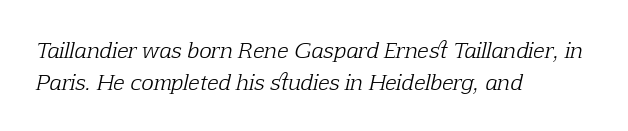
The image shows 21 px text type, italic (leaning right); set left-aligned, normal line spacing (1.51x), normal letter spacing, not underlined.
